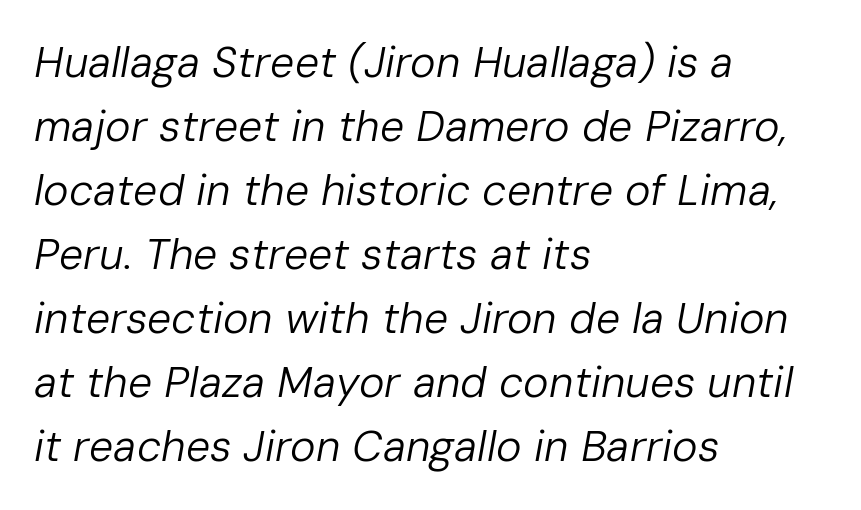
Q: Is the text bold? A: No.
Q: Is the text italic (slanted)? A: Yes, it leans right by about 10 degrees.
Q: Is the text underlined? A: No.
Q: How is the paragraph aligned? A: Left-aligned.
Q: Is the spacing between letters normal or unusually wide? A: Normal.
Q: Is the spacing between lines tight, normal or loose? A: Normal.
Q: Width (condensed, normal, or wide)? A: Normal.
Q: Stroke contrast? A: Low.
Q: x-height? A: Medium.
Q: Monospaced? A: No.
